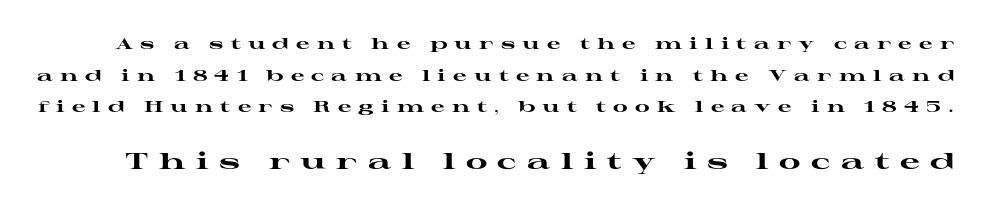
This is the regular roman posture of the typeface. Glyph-to-glyph distance is far greater than everyday printed text. Caption: upper text group reduced, lower text group enlarged. The vertical gap from one line to the next is large.
